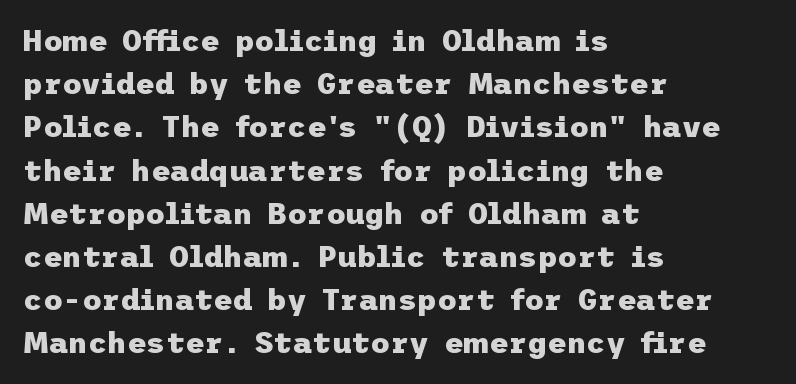
The image shows 30 px heavy sans-serif type, upright; set left-aligned, normal line spacing (1.44x), normal letter spacing, not underlined; low stroke contrast and a medium x-height.
